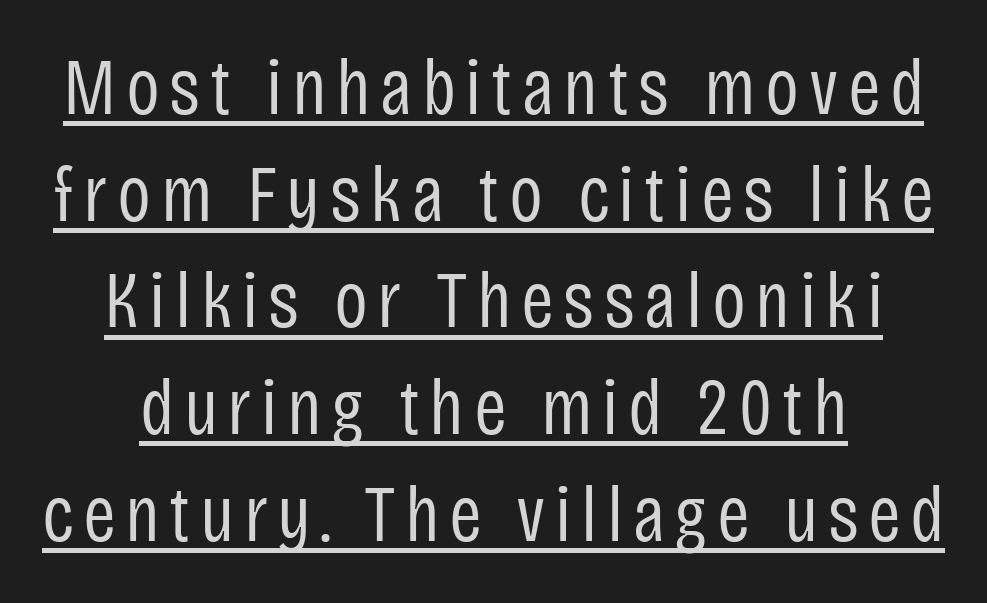
Q: Is the text bold? A: No.
Q: Is the text italic (slanted)? A: No, it is upright.
Q: Is the typeface a serif or a sans-serif typeface? A: Sans-serif.
Q: Is the text underlined? A: Yes.
Q: Is the spacing between lines tight, normal or loose? A: Normal.
Q: Width (condensed, normal, or wide)? A: Condensed.
Q: Stroke contrast? A: Low.
Q: x-height? A: Large.
Q: Monospaced? A: No.
